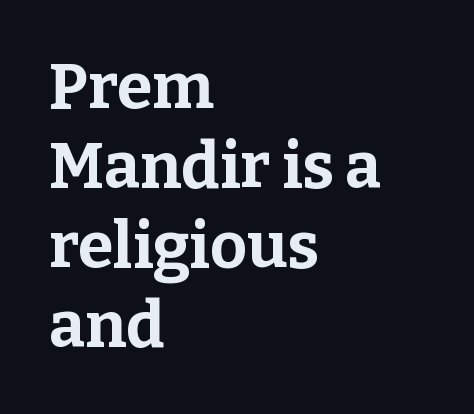
The image shows 64 px bold serif type, upright; set left-aligned, line spacing 1.24x, normal letter spacing, not underlined; low stroke contrast and a medium x-height.
